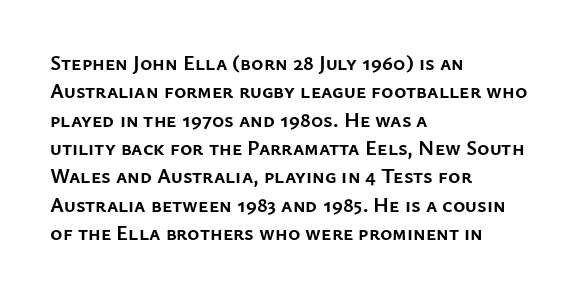
The image shows 21 px bold type, upright; set left-aligned, normal line spacing (1.35x), normal letter spacing, not underlined.
